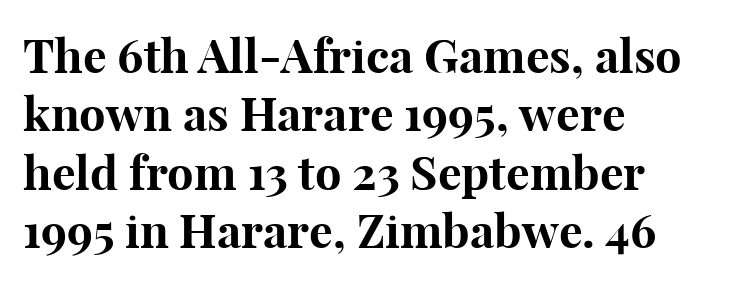
The words here are not underlined. Look at the tracking — it's just the regular setting, nothing added. Every character sits straight up, as roman type does. You can tell from the footed stems that serif type was used. Does the copy run flush right? No — it runs flush left.
